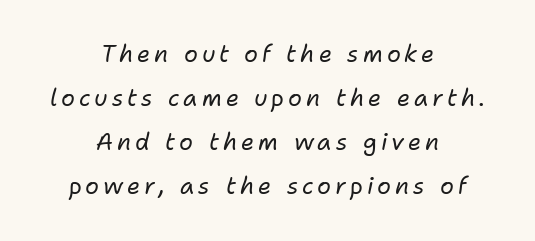
{"italic": "yes", "lean": "right", "slant_degrees": 11, "bold": "no", "underline": "no", "align": "center", "line_spacing": "loose", "line_spacing_ratio": 1.92, "glyph_px": 23}
